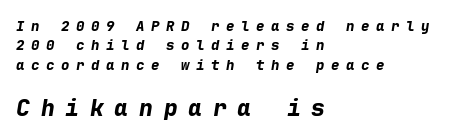
{"italic": "yes", "lean": "right", "slant_degrees": 9, "bold": "yes", "underline": "no", "align": "left", "line_spacing": "normal", "line_spacing_ratio": 1.38, "letter_spacing": "wide", "letter_spacing_em": 0.47, "larger_block": "second", "size_ratio": 1.64, "glyph_px": 23}
